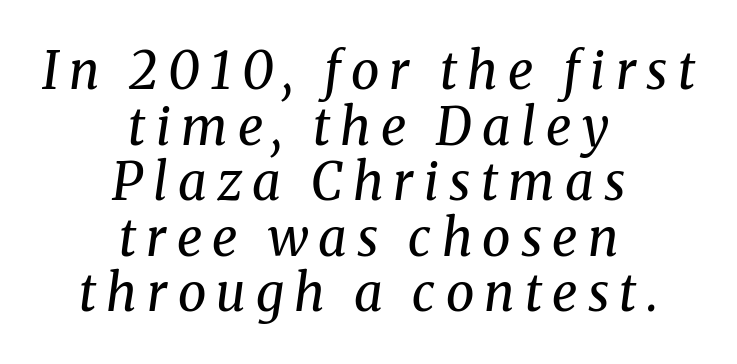
{"serif": "yes", "italic": "yes", "lean": "right", "slant_degrees": 8, "bold": "no", "weight": "regular", "width": "normal", "stroke_contrast": "medium", "x_height": "medium", "monospaced": "no", "underline": "no", "align": "center", "line_spacing": "tight", "line_spacing_ratio": 1.09, "letter_spacing": "wide", "letter_spacing_em": 0.2, "glyph_px": 51}
